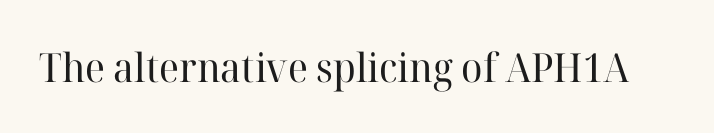
The image shows 40 px regular-weight serif type, upright; set normal letter spacing, not underlined; high stroke contrast and a medium x-height.
